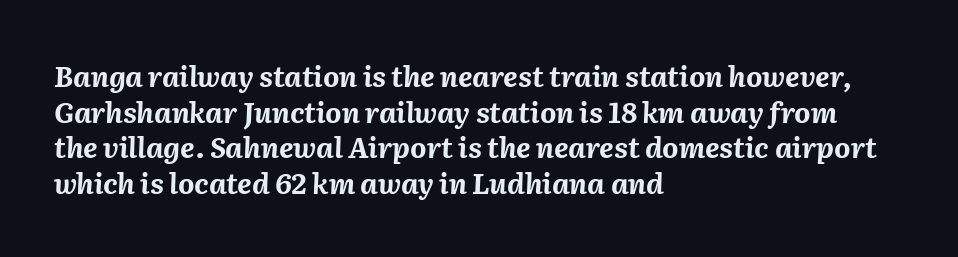
{"italic": "yes", "lean": "right", "slant_degrees": 2, "bold": "yes", "weight": "bold", "width": "normal", "stroke_contrast": "medium", "x_height": "medium", "monospaced": "no", "underline": "no", "align": "left", "line_spacing": "normal", "line_spacing_ratio": 1.27, "letter_spacing": "normal", "letter_spacing_em": 0.0, "glyph_px": 28}
